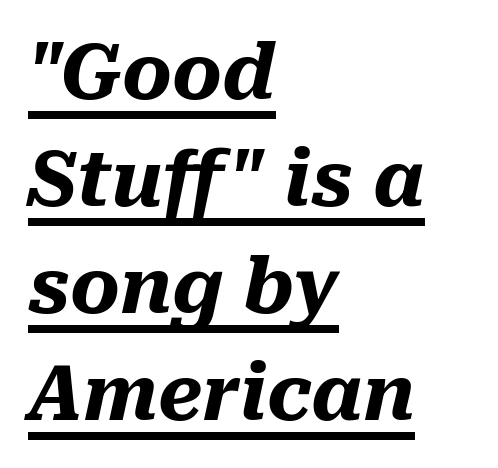
{"italic": "yes", "lean": "right", "slant_degrees": 10, "bold": "yes", "weight": "heavy", "width": "normal", "stroke_contrast": "medium", "x_height": "medium", "monospaced": "no", "underline": "yes", "align": "left", "line_spacing": "normal", "line_spacing_ratio": 1.41, "letter_spacing": "normal", "letter_spacing_em": 0.0, "glyph_px": 76}
